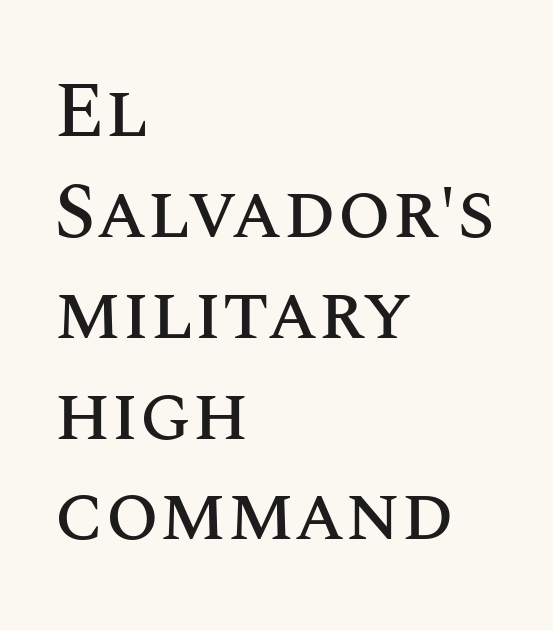
Which margin do the lines hug? The left one — the right edge is uneven. This sample uses plain, unmodified letter spacing. The block of text has a typical density, with ordinary space between rows. A bare baseline throughout the passage. Every stem runs plumb, perpendicular to the baseline.
